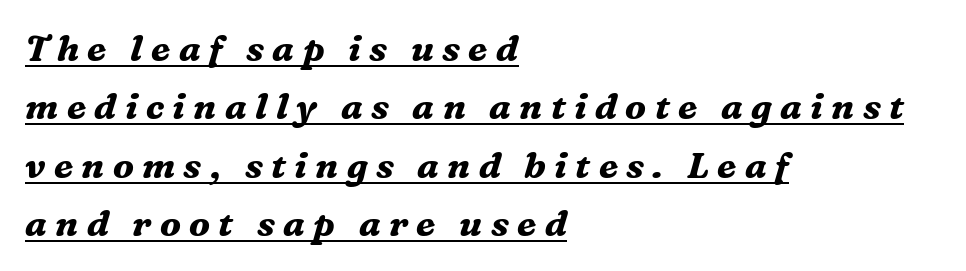
The string is rendered with underlining switched on. Does the lettering tilt? It does — this is italic. Leftover space on each line is placed entirely after the last word. The rendering inserts visible extra space after every character. Font category for this specimen: serif. Baseline-to-baseline distance is the conventional proportion of letter height.
